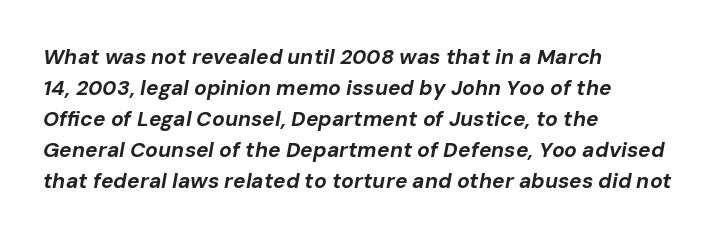
The image shows 21 px bold type, italic (leaning right); set left-aligned, normal line spacing (1.48x), normal letter spacing, not underlined.
